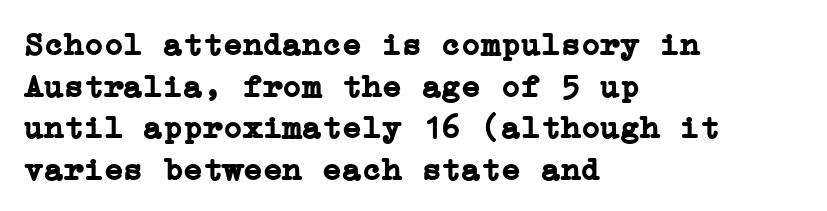
The image shows 33 px semibold serif type, upright; set left-aligned, normal line spacing (1.26x), normal letter spacing, not underlined; low stroke contrast and a medium x-height.
